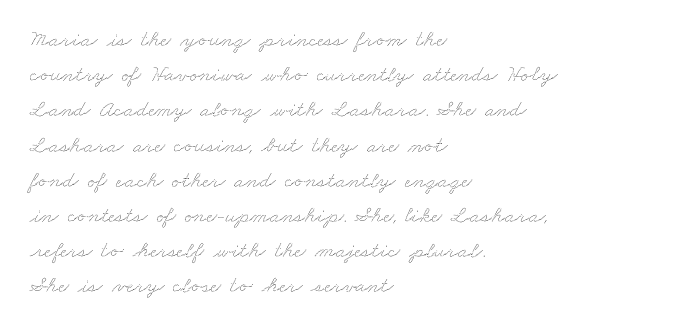
{"underline": "no", "align": "left", "line_spacing": "normal", "line_spacing_ratio": 1.53, "letter_spacing": "normal", "letter_spacing_em": 0.0, "glyph_px": 23}
